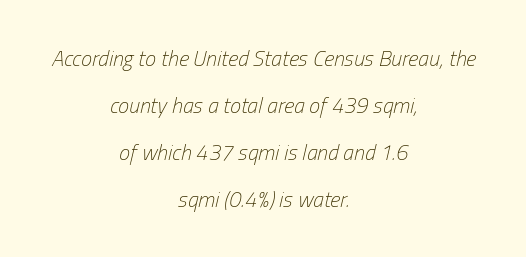
The image shows 22 px text type, italic (leaning right); set centered, loose line spacing (2.13x), normal letter spacing, not underlined.
